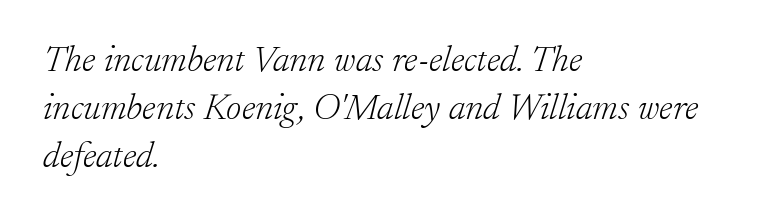
Visually the block forms a straight wall on the left and a jagged coastline on the right. A typesetter would label this face a serif. Rendered with sloped, italic letterforms. Character widths vary here, with narrow letters taking less room than wide ones. The vertical gap from one line to the next is medium. The passage shown has conventional tracking throughout.
